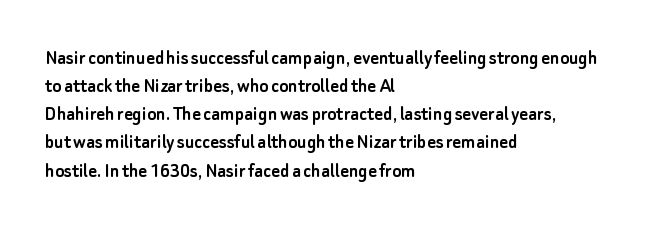
Teacher's note: observe the even left margin — that is flush-left alignment. No italicization has been applied; the sample stays upright. Clear beneath every line of the passage. Honestly, the letter spacing is just normal — you wouldn't notice it. A typesetter would call this leading conventional body-copy spacing.
